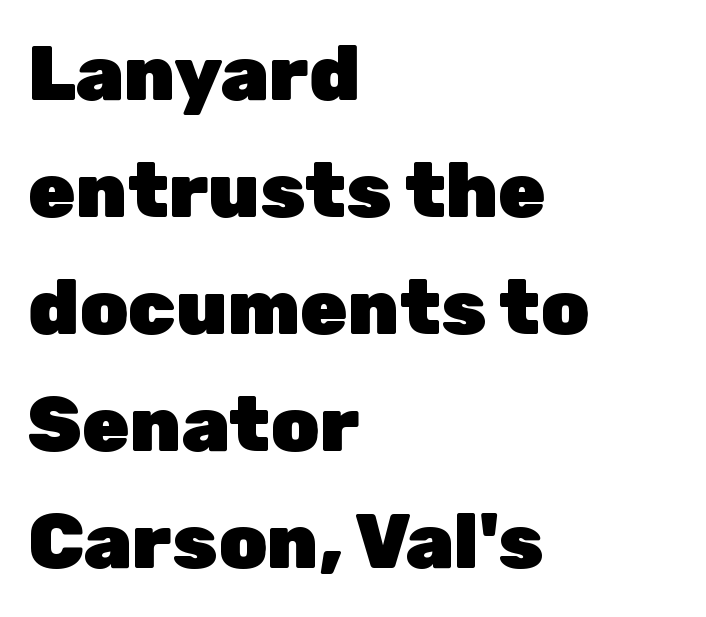
The passage is arranged the way most books set body copy — flush left. You could not count columns in this text — the font is proportionally spaced. The specimen reads as upright at a glance. Words appear dense and cohesive because spacing is normal. Are there feet on the stems? There aren't — it's a sans. The space directly below the letters is spotless.
